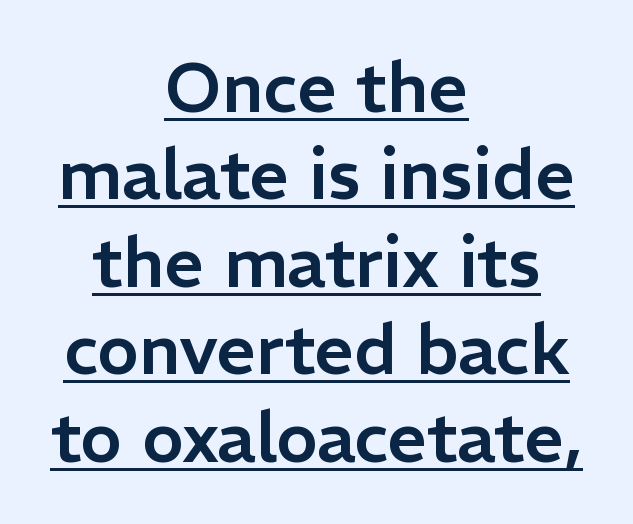
Does the lettering tilt? It doesn't — this is upright. Spacing verdict: proportional, widths tailored to each character. Are there feet on the stems? There aren't — it's a sans. The line-height multiplier appears to be the usual default.
